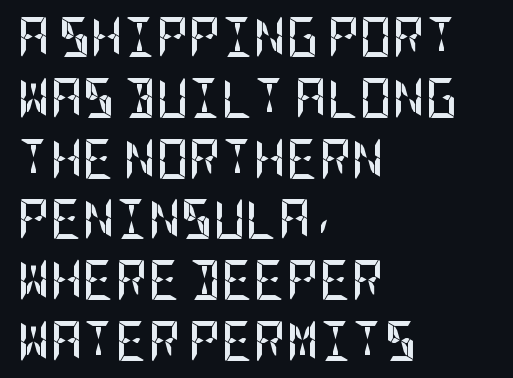
Q: Is the text bold? A: Yes.
Q: Is the text italic (slanted)? A: No, it is upright.
Q: Is the typeface a serif or a sans-serif typeface? A: Sans-serif.
Q: Is the text underlined? A: No.
Q: How is the paragraph aligned? A: Left-aligned.
Q: Is the spacing between letters normal or unusually wide? A: Normal.
Q: Is the spacing between lines tight, normal or loose? A: Normal.
Q: Width (condensed, normal, or wide)? A: Condensed.
Q: Stroke contrast? A: Low.
Q: x-height? A: Large.
